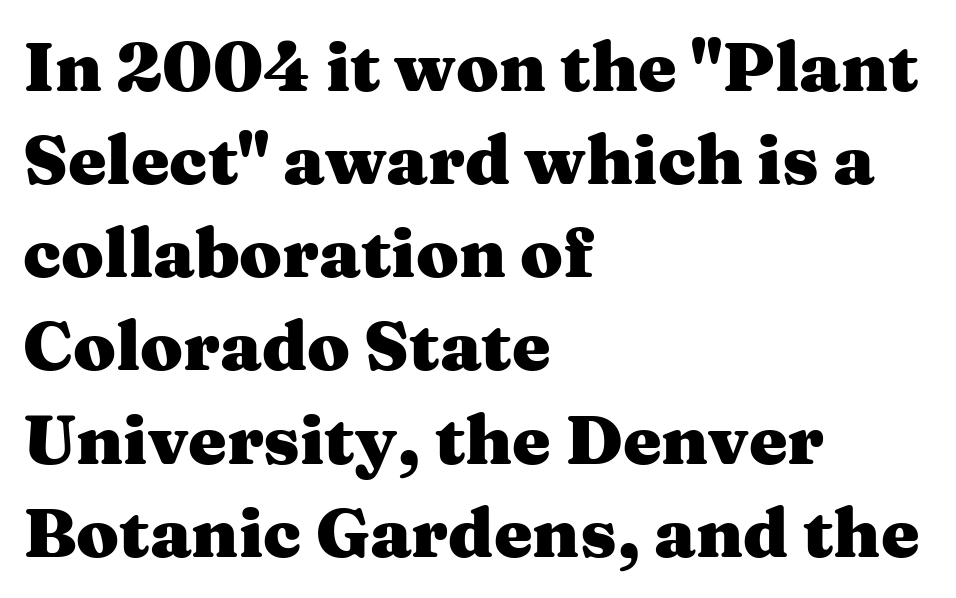
The image shows 69 px heavy, wide serif type, upright; set left-aligned, normal line spacing (1.35x), normal letter spacing, not underlined; medium stroke contrast and a medium x-height.
